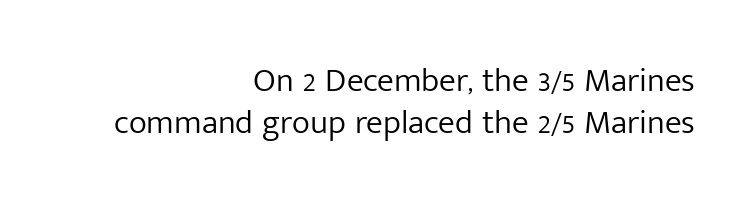
Q: Is the text bold? A: No.
Q: Is the text italic (slanted)? A: No, it is upright.
Q: Is the typeface a serif or a sans-serif typeface? A: Sans-serif.
Q: Is the text underlined? A: No.
Q: How is the paragraph aligned? A: Right-aligned.
Q: Is the spacing between letters normal or unusually wide? A: Normal.
Q: Width (condensed, normal, or wide)? A: Normal.
Q: Stroke contrast? A: Low.
Q: x-height? A: Medium.
Q: Monospaced? A: No.
